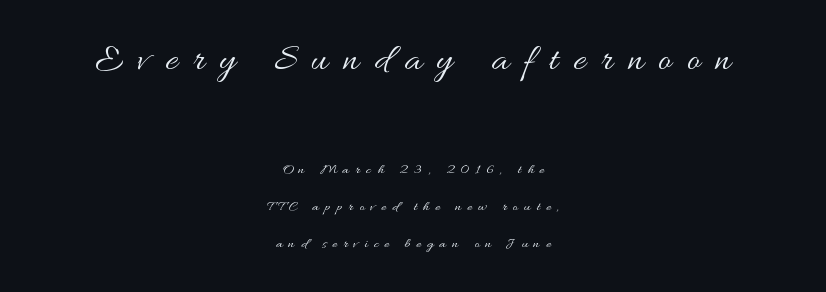
Q: Is the text bold? A: No.
Q: Is the text italic (slanted)? A: Yes.
Q: Is the text underlined? A: No.
Q: How is the paragraph aligned? A: Centered.
Q: Is the spacing between letters normal or unusually wide? A: Unusually wide.
Q: Is the spacing between lines tight, normal or loose? A: Loose.
Q: Which block of text is set in a larger size, the first (top) or the second (bottom)? A: The first (top) one.
Q: Width (condensed, normal, or wide)? A: Wide.
Q: Stroke contrast? A: Medium.
Q: x-height? A: Small.
Q: Monospaced? A: No.
